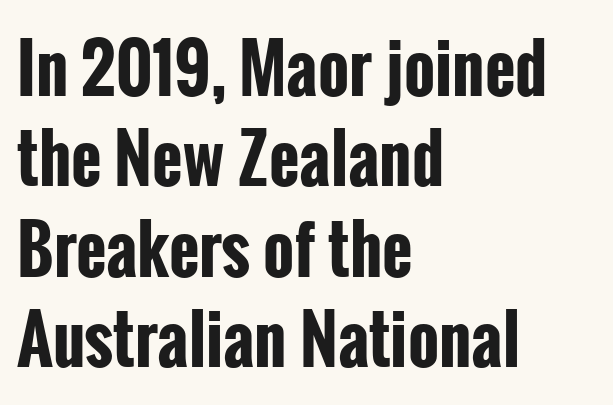
Observe the absence of serifs on each vertical stroke in this sample. Unlike italic type, these characters show no tilt at all. In terms of weight, the rendering is a true, heavy bold. This rendering uses left alignment, leaving the right contour irregular. The face used here is proportionally spaced, like ordinary book or web type. How would I describe the line gaps? Plain and ordinary.
